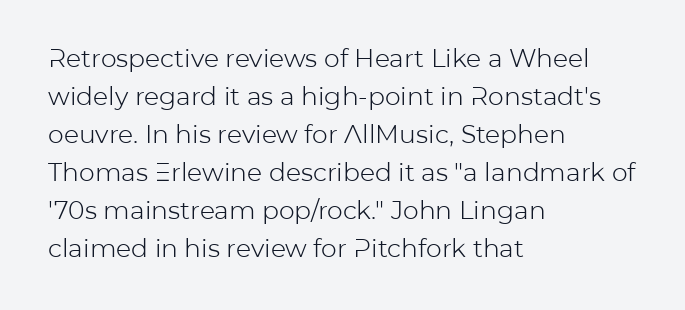
The font's upright variant was chosen for this text. The specimen omits any rule beneath the text block's lines. All the whitespace from short lines collects on the right. Tracking here is standard; glyphs follow each other at the usual distance.
